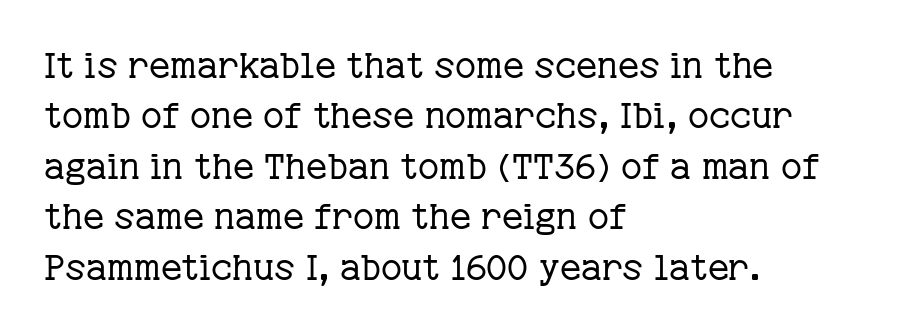
{"serif": "yes", "italic": "no", "bold": "no", "weight": "regular", "width": "normal", "stroke_contrast": "low", "x_height": "medium", "monospaced": "no", "underline": "no", "align": "left", "line_spacing": "normal", "line_spacing_ratio": 1.4, "letter_spacing": "normal", "letter_spacing_em": 0.0, "glyph_px": 36}
